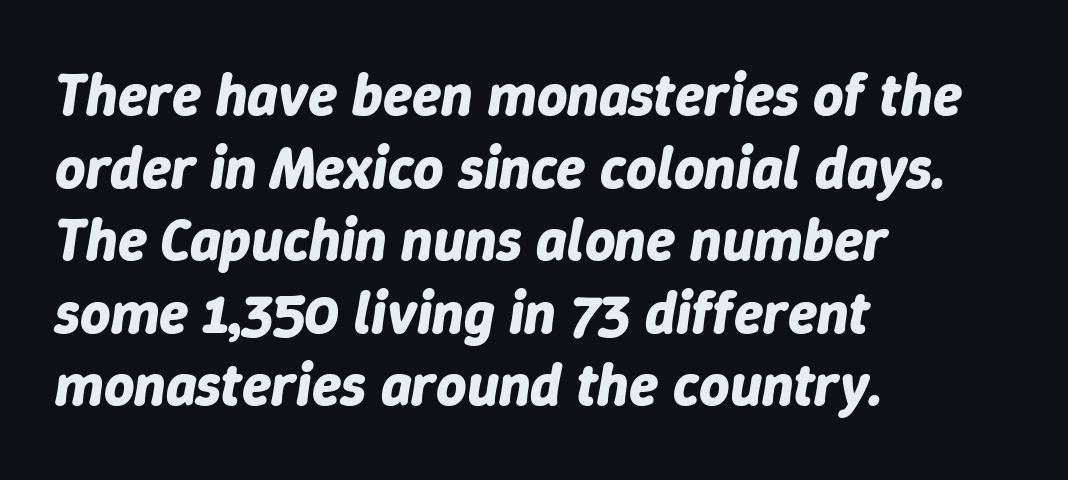
The glyphs are unaccompanied by any horizontal stroke below them. Each line starts at the same left margin while the right side varies. Proportional: the letters do not fall into vertical columns. Italic? Definitely — the glyphs are oblique.
